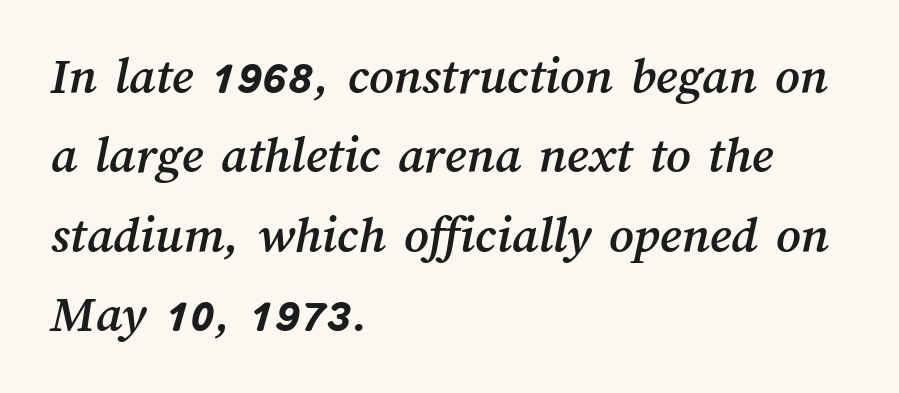
Regarding leading, the lines here are spaced in the standard way. Do the characters align in a grid? No, the font is proportional. Tracking here is standard; glyphs follow each other at the usual distance. Type without underlining.
